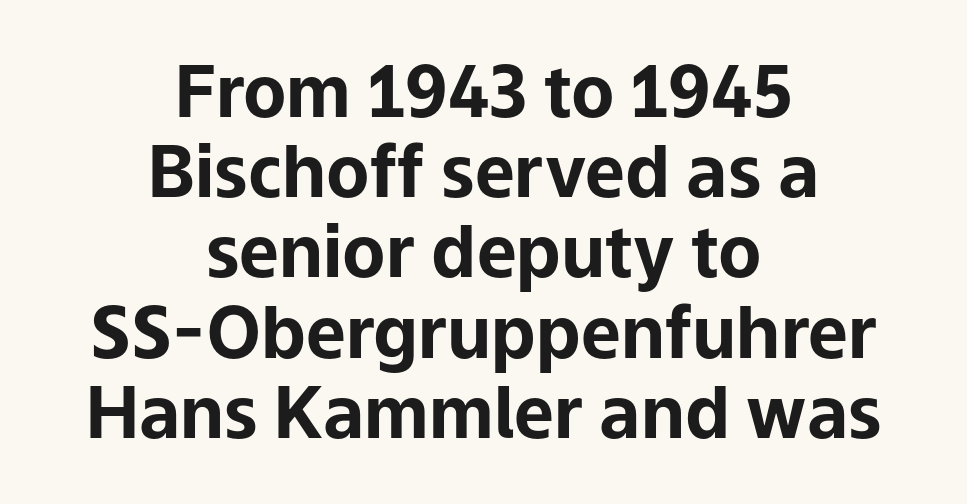
The image shows 71 px bold sans-serif type, upright; set centered, tight line spacing (1.13x), normal letter spacing, not underlined; low stroke contrast and a medium x-height.
